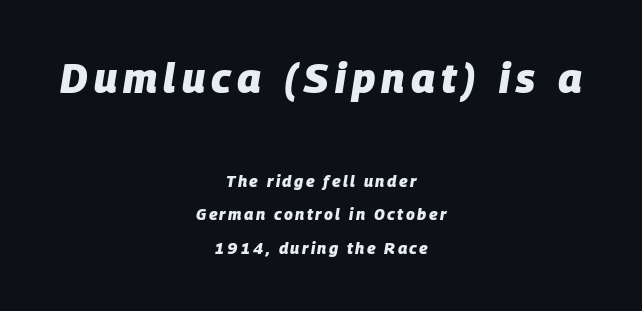
{"italic": "yes", "lean": "right", "slant_degrees": 9, "bold": "yes", "weight": "heavy", "width": "normal", "stroke_contrast": "low", "x_height": "large", "monospaced": "no", "underline": "no", "align": "center", "line_spacing": "loose", "line_spacing_ratio": 2.08, "larger_block": "first", "size_ratio": 2.56, "glyph_px": 41}
